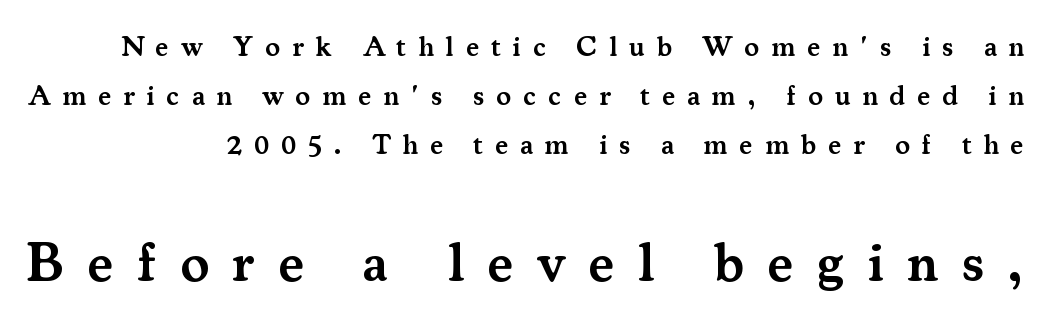
The image shows 55 px semibold serif type, upright; set right-aligned, line spacing 1.75x, unusually wide letter spacing (+0.42 em), not underlined; the second (bottom) block is 1.96x larger; medium stroke contrast and a small x-height.
